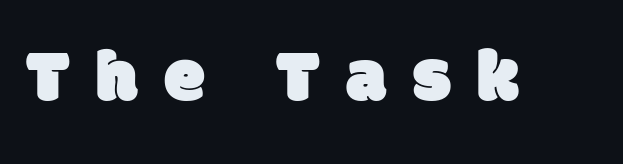
Q: Is the typeface a serif or a sans-serif typeface? A: Sans-serif.
Q: Is the text underlined? A: No.
Q: Is the spacing between letters normal or unusually wide? A: Unusually wide.
Q: Width (condensed, normal, or wide)? A: Normal.
Q: Stroke contrast? A: Low.
Q: x-height? A: Large.
Q: Monospaced? A: No.
